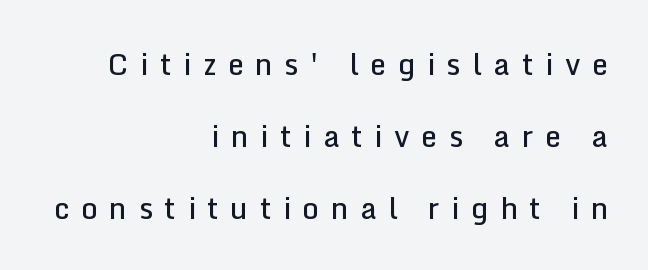
{"serif": "no", "italic": "no", "bold": "semi", "weight": "semibold", "width": "normal", "stroke_contrast": "low", "x_height": "medium", "monospaced": "no", "underline": "no", "align": "right", "line_spacing": "loose", "line_spacing_ratio": 2.48, "letter_spacing": "wide", "letter_spacing_em": 0.4, "glyph_px": 29}
